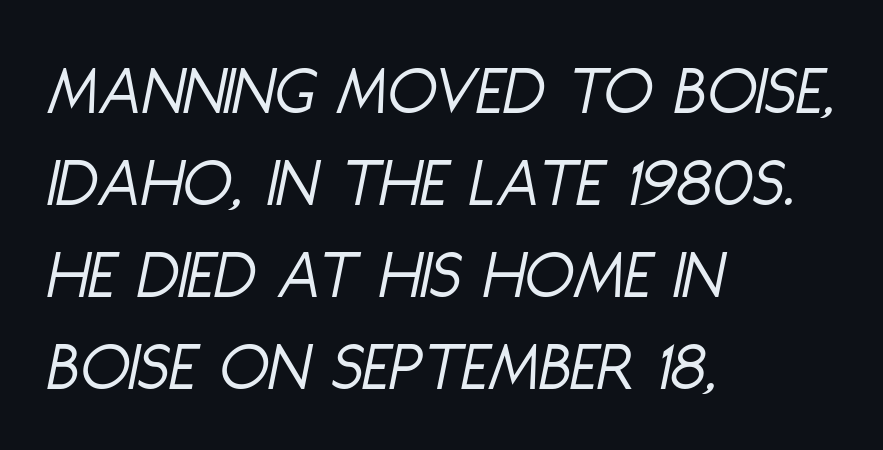
{"italic": "yes", "lean": "right", "slant_degrees": 11, "bold": "no", "weight": "light", "width": "condensed", "stroke_contrast": "low", "x_height": "large", "monospaced": "no", "underline": "no", "align": "left", "line_spacing": "normal", "line_spacing_ratio": 1.28, "letter_spacing": "normal", "letter_spacing_em": 0.0, "glyph_px": 72}
